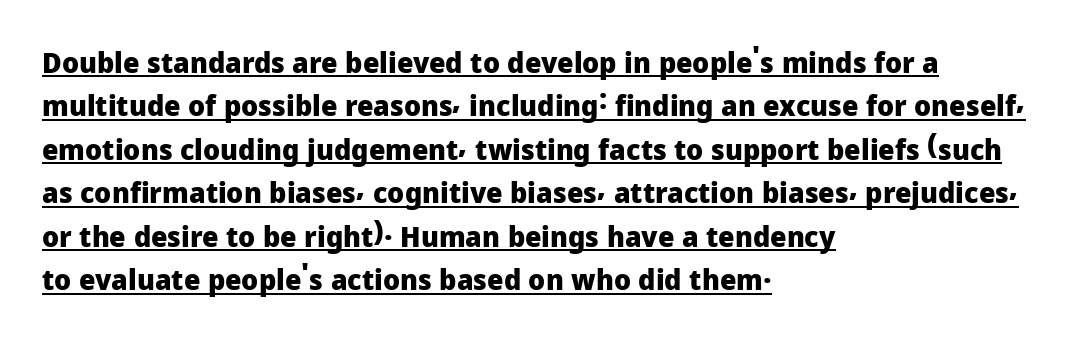
{"serif": "no", "italic": "no", "bold": "yes", "weight": "heavy", "width": "normal", "stroke_contrast": "low", "x_height": "medium", "monospaced": "no", "underline": "yes", "align": "left", "line_spacing": "normal", "line_spacing_ratio": 1.5, "letter_spacing": "normal", "letter_spacing_em": 0.0, "glyph_px": 29}
